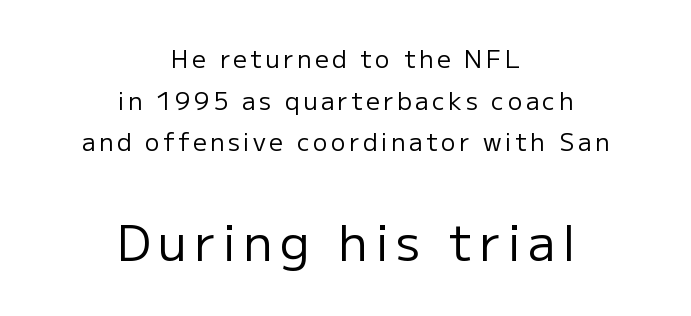
Q: Is the text bold? A: No.
Q: Is the text italic (slanted)? A: No, it is upright.
Q: Is the typeface a serif or a sans-serif typeface? A: Sans-serif.
Q: Is the text underlined? A: No.
Q: How is the paragraph aligned? A: Centered.
Q: Which block of text is set in a larger size, the first (top) or the second (bottom)? A: The second (bottom) one.
Q: Width (condensed, normal, or wide)? A: Normal.
Q: Stroke contrast? A: Low.
Q: x-height? A: Medium.
Q: Monospaced? A: No.
